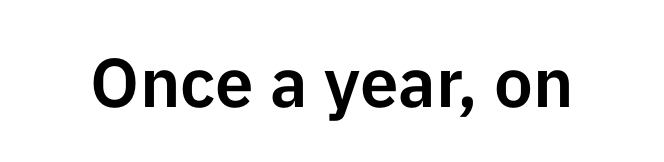
The image shows 69 px sans-serif type, upright; set normal letter spacing, not underlined; low stroke contrast and a medium x-height.
